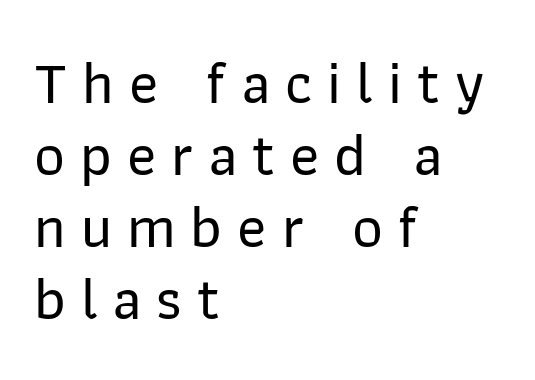
{"serif": "no", "italic": "no", "width": "normal", "stroke_contrast": "low", "x_height": "medium", "monospaced": "no", "underline": "no", "align": "left", "line_spacing_ratio": 1.2, "letter_spacing": "wide", "letter_spacing_em": 0.25, "glyph_px": 60}
